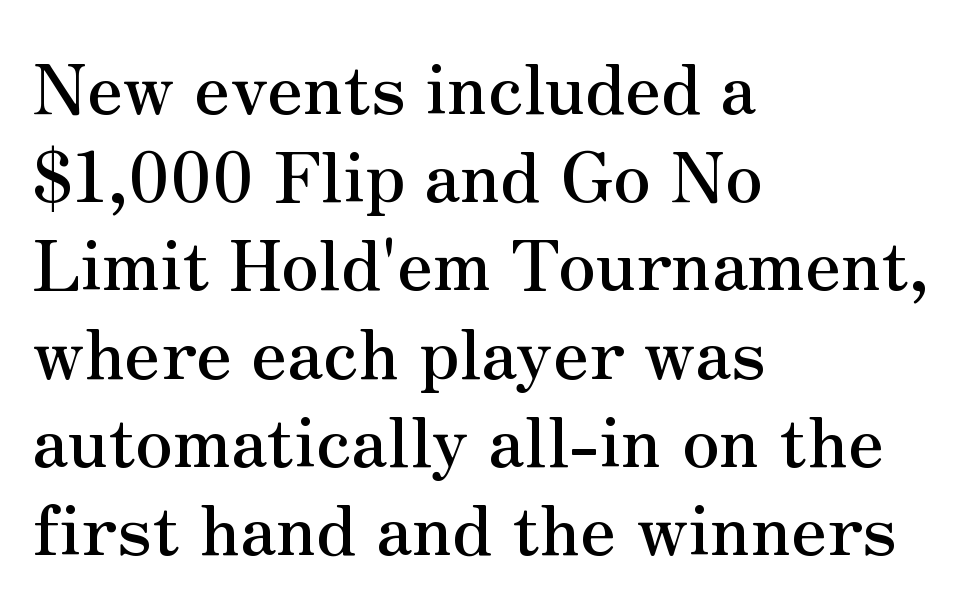
The image shows 70 px serif type, upright; set left-aligned, normal line spacing (1.26x), normal letter spacing, not underlined; medium stroke contrast and a small x-height.
